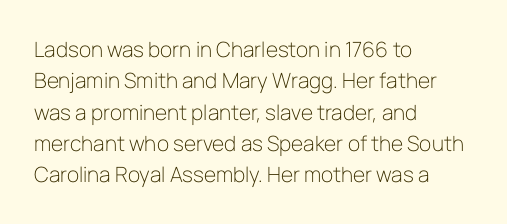
Ordinary non-slanted type is in use. Honestly, the row spacing looks completely unremarkable. These lines keep a tight, regular rhythm from letter to letter. These lines stack with their left ends in a neat column.
